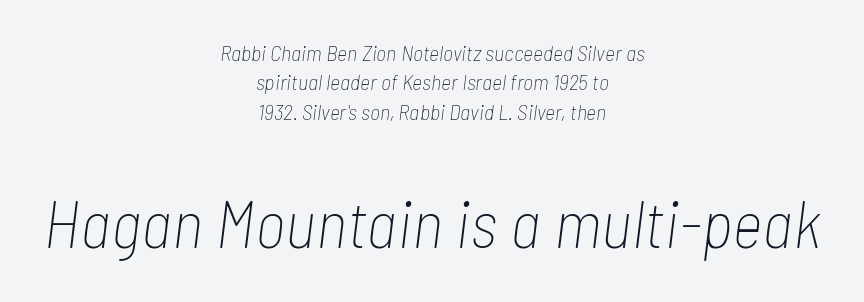
Q: Is the text bold? A: No.
Q: Is the text italic (slanted)? A: Yes, it leans right by about 7 degrees.
Q: Is the text underlined? A: No.
Q: How is the paragraph aligned? A: Centered.
Q: Is the spacing between letters normal or unusually wide? A: Normal.
Q: Is the spacing between lines tight, normal or loose? A: Normal.
Q: Which block of text is set in a larger size, the first (top) or the second (bottom)? A: The second (bottom) one.
Q: Width (condensed, normal, or wide)? A: Condensed.
Q: Stroke contrast? A: Low.
Q: x-height? A: Medium.
Q: Monospaced? A: No.
